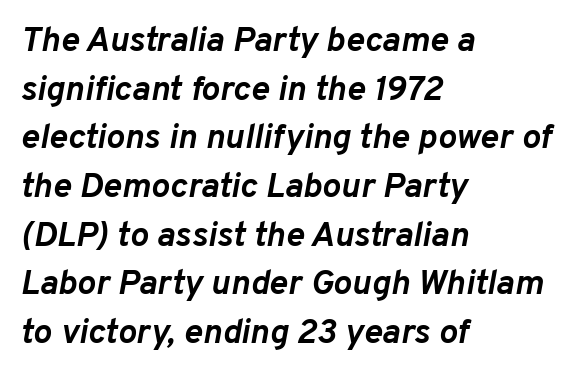
The image shows 35 px semibold type, italic (leaning right); set left-aligned, normal line spacing (1.39x), normal letter spacing, not underlined; low stroke contrast and a medium x-height.
